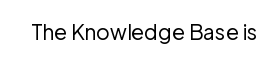
{"italic": "no", "bold": "no", "underline": "no", "letter_spacing": "normal", "letter_spacing_em": 0.0, "glyph_px": 21}
